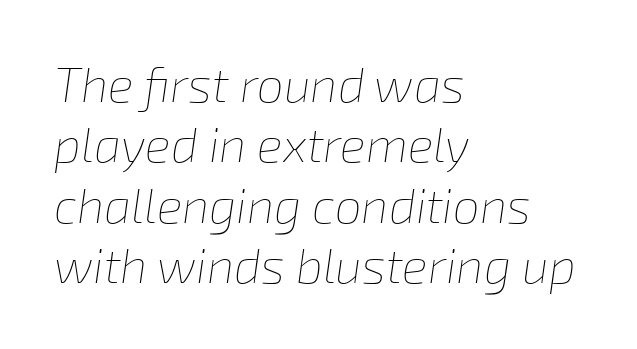
{"italic": "yes", "lean": "right", "slant_degrees": 8, "bold": "no", "weight": "thin", "width": "normal", "stroke_contrast": "low", "x_height": "medium", "monospaced": "no", "underline": "no", "align": "left", "line_spacing": "normal", "line_spacing_ratio": 1.26, "letter_spacing": "normal", "letter_spacing_em": 0.0, "glyph_px": 48}
